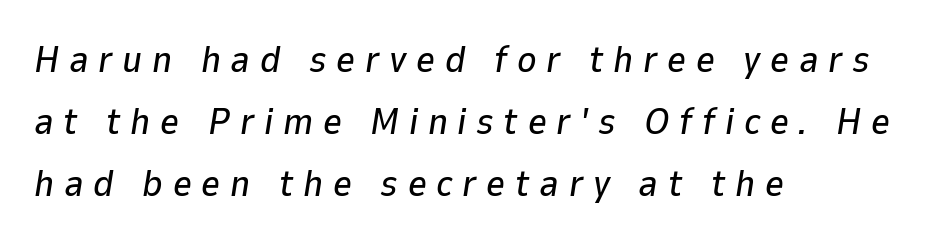
The image shows 37 px text type, italic (leaning right); set left-aligned, normal line spacing (1.67x), unusually wide letter spacing (+0.26 em), not underlined; low stroke contrast and a medium x-height.
